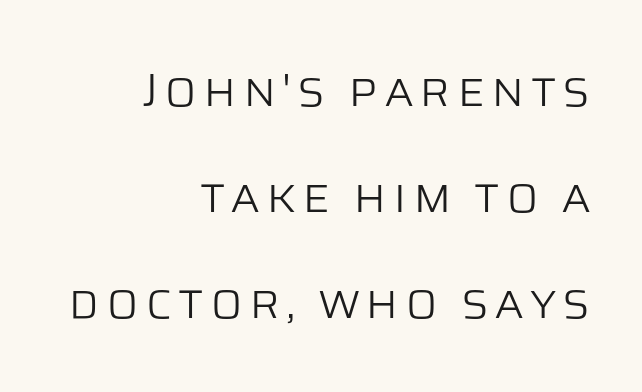
{"serif": "no", "italic": "no", "bold": "no", "weight": "light", "width": "normal", "stroke_contrast": "low", "x_height": "large", "monospaced": "no", "underline": "no", "align": "right", "line_spacing": "loose", "line_spacing_ratio": 2.26, "glyph_px": 47}
